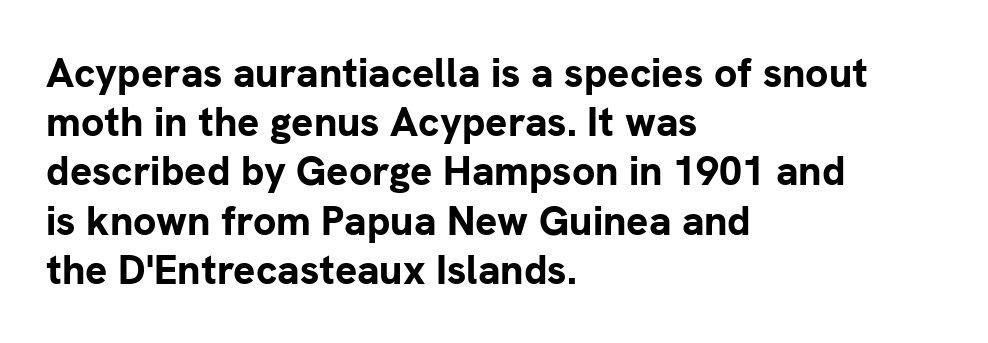
{"serif": "no", "italic": "no", "bold": "yes", "weight": "bold", "width": "normal", "stroke_contrast": "low", "x_height": "medium", "monospaced": "no", "underline": "no", "align": "left", "line_spacing_ratio": 1.2, "letter_spacing": "normal", "letter_spacing_em": 0.0, "glyph_px": 41}
